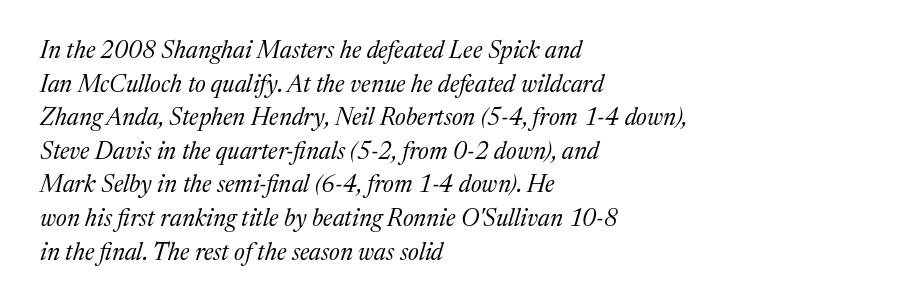
Each stroke keeps to a modest, everyday thickness or less. Beneath every word, the page is bare. Does extra space separate the letters? No, they use regular spacing. The rendering uses a moderate line-height, typical for paragraphs. Style check: oblique.
